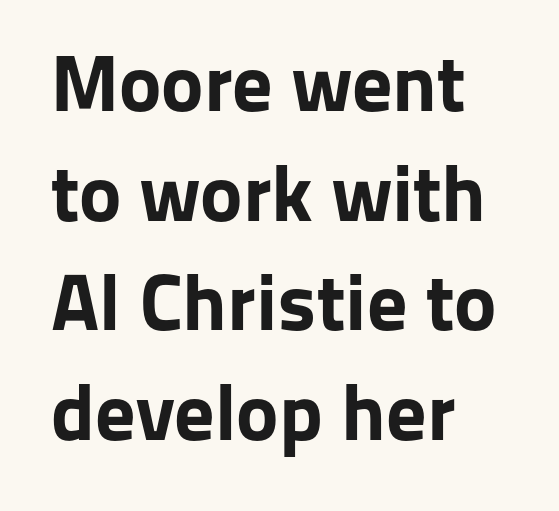
Rendered with straight, roman letterforms. Strokes here are thick enough to call this a true bold. Character widths vary here, with narrow letters taking less room than wide ones. The passage shown has conventional tracking throughout.
